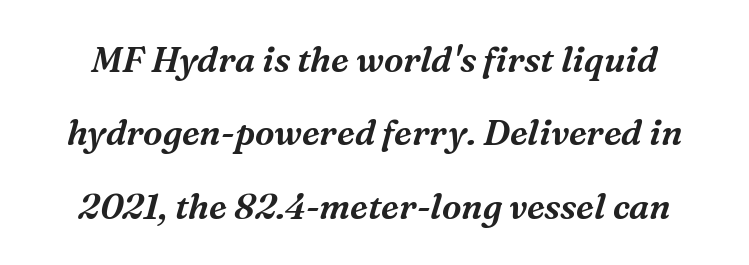
In terms of posture, this sample is oblique. Nothing unusual about the tracking: characters are spaced as the font intends. The passage shown is not underscored anywhere. Character widths vary here, with narrow letters taking less room than wide ones.
